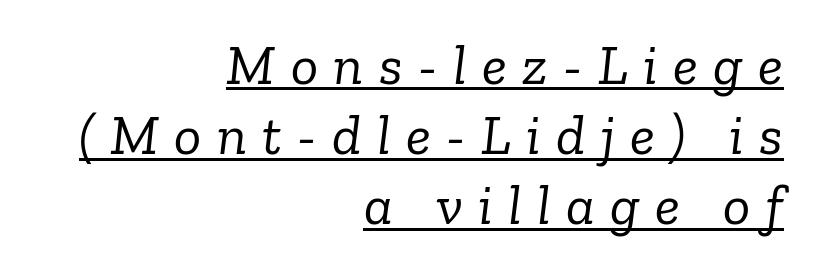
Q: Is the text bold? A: No.
Q: Is the text italic (slanted)? A: Yes, it leans right by about 6 degrees.
Q: Is the typeface a serif or a sans-serif typeface? A: Serif.
Q: Is the text underlined? A: Yes.
Q: How is the paragraph aligned? A: Right-aligned.
Q: Is the spacing between letters normal or unusually wide? A: Unusually wide.
Q: Width (condensed, normal, or wide)? A: Normal.
Q: Stroke contrast? A: Low.
Q: x-height? A: Medium.
Q: Monospaced? A: No.
